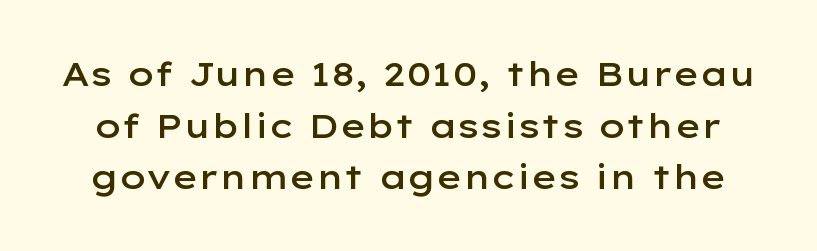
Is the letter spacing exaggerated? No — it looks like the ordinary default. Unmarked baselines from the first word to the last. Stems and bowls a touch heavier than normal — semibold. Ordinary non-slanted type is in use.
